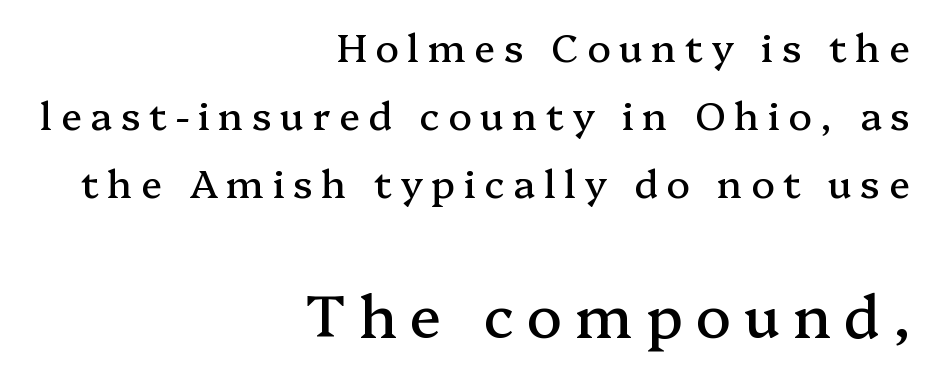
Q: Is the text italic (slanted)? A: No, it is upright.
Q: Is the typeface a serif or a sans-serif typeface? A: Serif.
Q: Is the text underlined? A: No.
Q: How is the paragraph aligned? A: Right-aligned.
Q: Is the spacing between letters normal or unusually wide? A: Unusually wide.
Q: Which block of text is set in a larger size, the first (top) or the second (bottom)? A: The second (bottom) one.
Q: Width (condensed, normal, or wide)? A: Normal.
Q: Stroke contrast? A: Medium.
Q: x-height? A: Medium.
Q: Monospaced? A: No.
